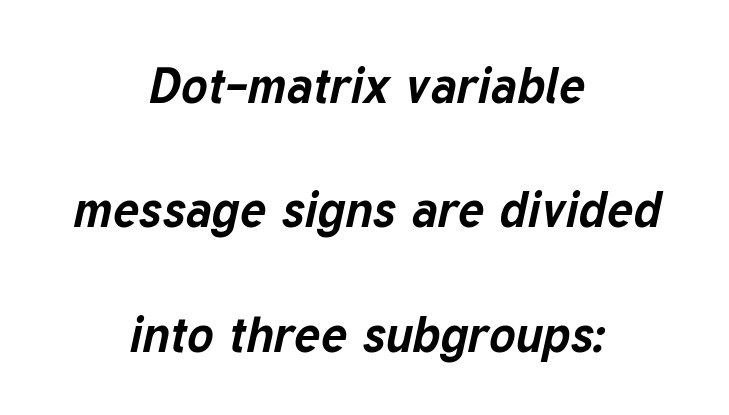
{"italic": "yes", "lean": "right", "slant_degrees": 12, "bold": "yes", "weight": "bold", "width": "normal", "stroke_contrast": "low", "x_height": "medium", "monospaced": "no", "underline": "no", "align": "center", "line_spacing": "loose", "line_spacing_ratio": 2.49, "letter_spacing": "normal", "letter_spacing_em": 0.0, "glyph_px": 50}
